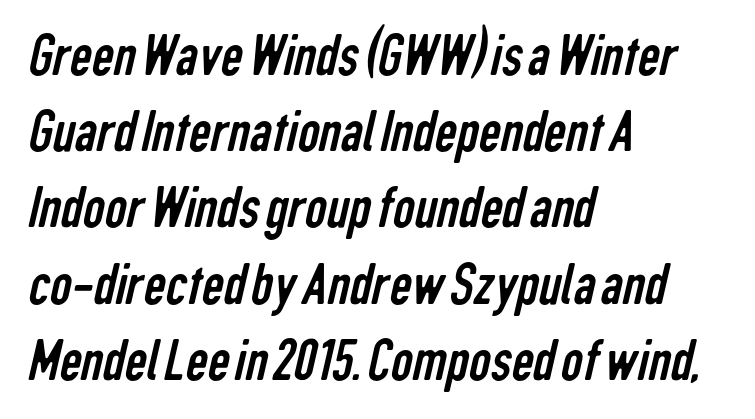
The rag falls on the right side of this text block. The font family rendered here belongs to the sans-serif group. No extra tracking has been applied to these lines. Evenly set lines give the paragraph a standard silhouette. The zone under the glyphs is completely vacant.
